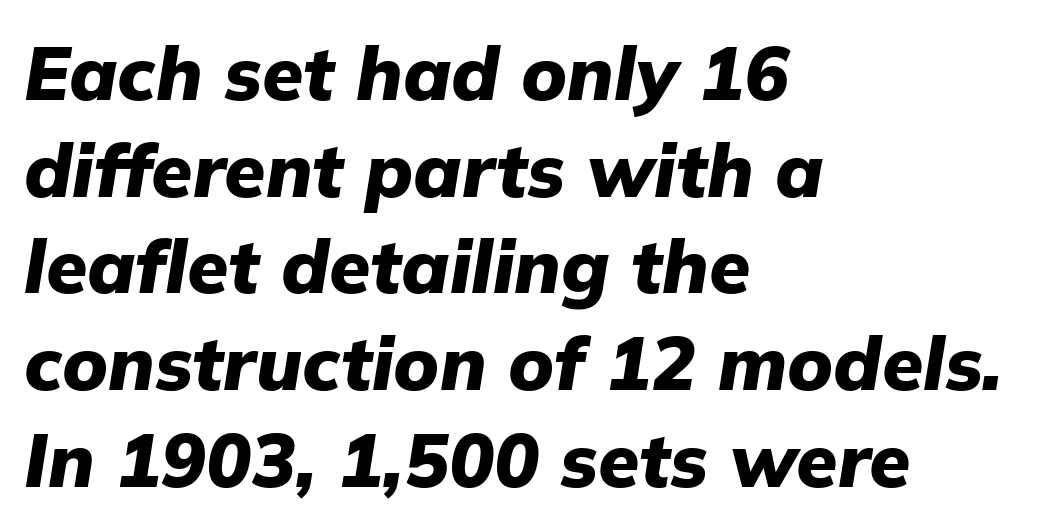
{"italic": "yes", "lean": "right", "slant_degrees": 9, "bold": "yes", "weight": "heavy", "width": "normal", "stroke_contrast": "low", "x_height": "medium", "monospaced": "no", "underline": "no", "align": "left", "line_spacing": "normal", "line_spacing_ratio": 1.29, "letter_spacing": "normal", "letter_spacing_em": 0.0, "glyph_px": 75}
